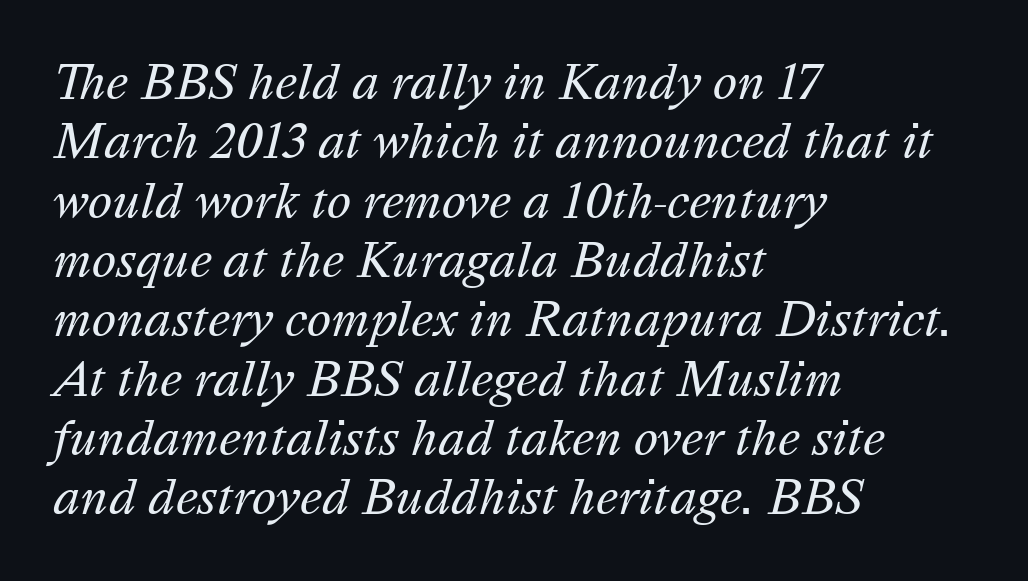
The image shows 46 px regular-weight type, italic (leaning right); set left-aligned, normal line spacing (1.29x), normal letter spacing, not underlined; medium stroke contrast and a medium x-height.
